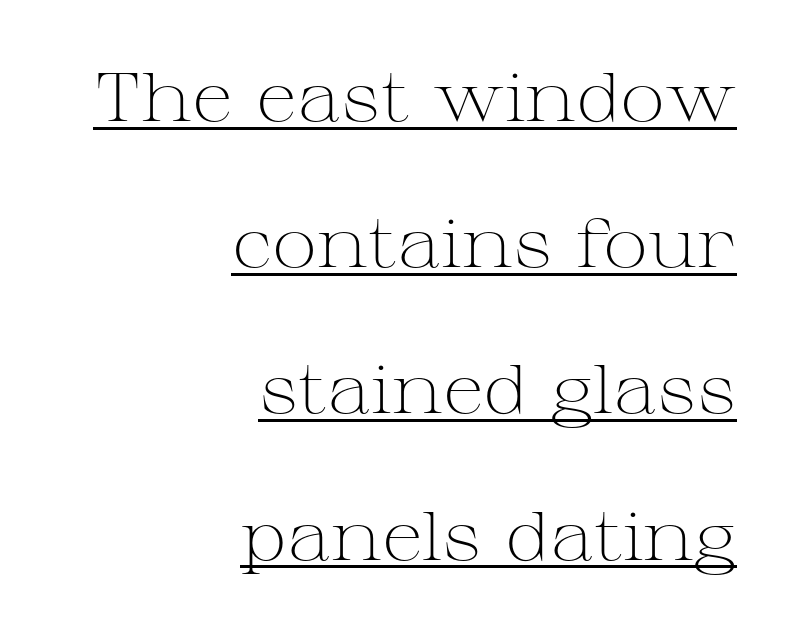
The image shows 68 px light, wide serif type, upright; set right-aligned, loose line spacing (2.15x), normal letter spacing, underlined; medium stroke contrast and a medium x-height.
